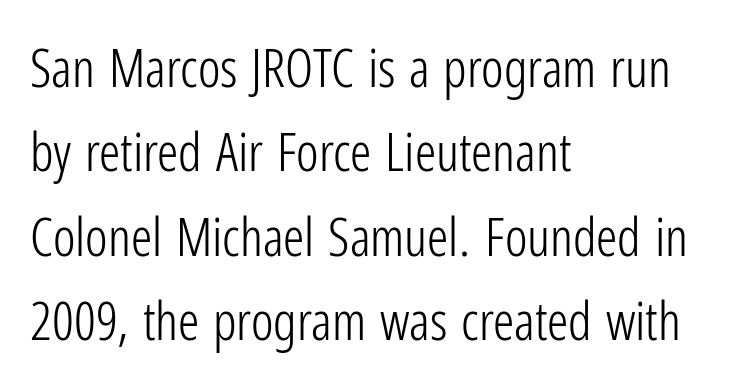
{"serif": "no", "italic": "no", "bold": "no", "weight": "light", "width": "condensed", "stroke_contrast": "low", "x_height": "medium", "monospaced": "no", "underline": "no", "align": "left", "line_spacing": "normal", "line_spacing_ratio": 1.59, "letter_spacing": "normal", "letter_spacing_em": 0.0, "glyph_px": 53}
